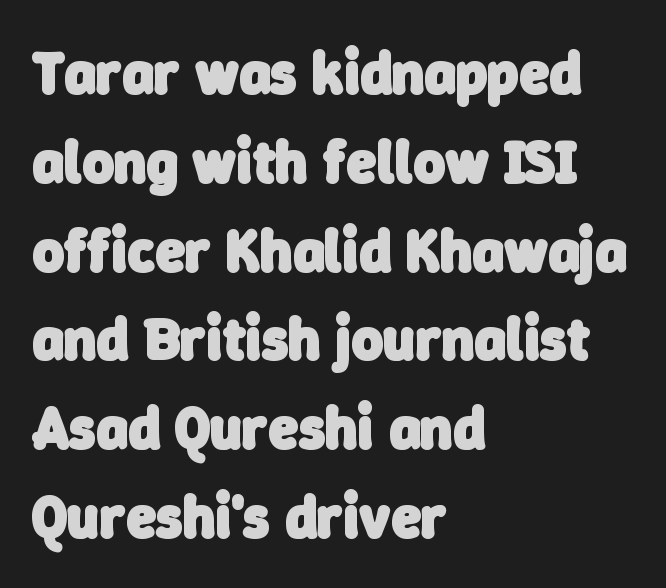
Left-aligned paragraph, ragged on the right. The space beneath each line is pristine and unruled. Serif or sans? Sans — the stroke terminals are bare. Caption: standard tracking, unaltered. Leading: standard.
